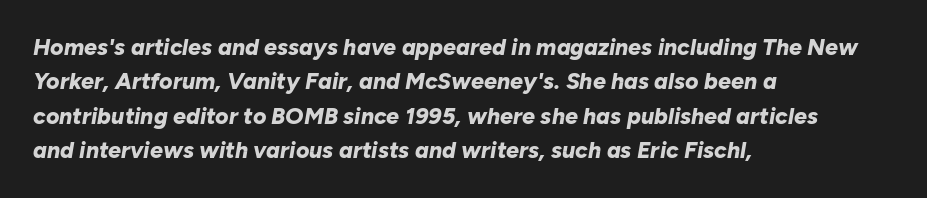
The image shows 23 px bold type, italic (leaning right); set left-aligned, normal line spacing (1.5x), normal letter spacing, not underlined.
